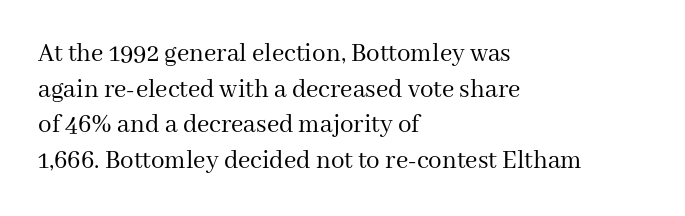
Q: Is the text bold? A: No.
Q: Is the text italic (slanted)? A: No, it is upright.
Q: Is the text underlined? A: No.
Q: How is the paragraph aligned? A: Left-aligned.
Q: Is the spacing between letters normal or unusually wide? A: Normal.
Q: Is the spacing between lines tight, normal or loose? A: Normal.
